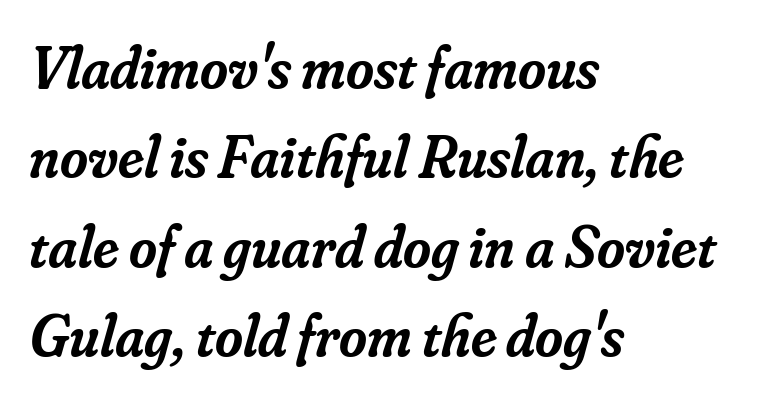
{"serif": "yes", "italic": "yes", "lean": "right", "slant_degrees": 16, "bold": "semi", "weight": "semibold", "width": "normal", "stroke_contrast": "low", "x_height": "small", "monospaced": "no", "underline": "no", "align": "left", "line_spacing": "normal", "line_spacing_ratio": 1.49, "letter_spacing": "normal", "letter_spacing_em": 0.0, "glyph_px": 60}
